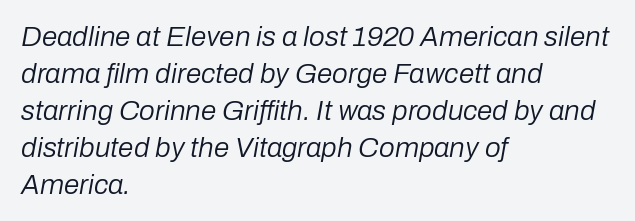
These lines are set flush left with a ragged right edge. Each new line begins a customary step beneath the previous one. The characters are drawn with everyday or finer stroke widths. You could not count columns in this text — the font is proportionally spaced. Would a proofreader flag this as italicized? Yes.
